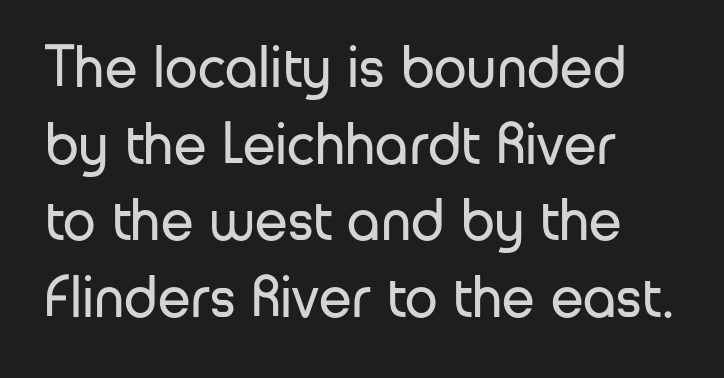
{"serif": "no", "italic": "no", "bold": "no", "weight": "regular", "width": "normal", "stroke_contrast": "low", "x_height": "medium", "monospaced": "no", "underline": "no", "align": "left", "line_spacing": "normal", "line_spacing_ratio": 1.3, "letter_spacing": "normal", "letter_spacing_em": 0.0, "glyph_px": 59}
